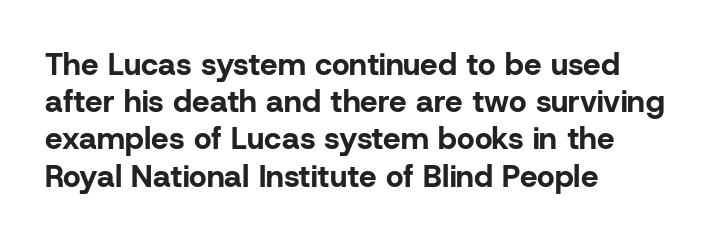
This sample has the flowing, uneven cadence of proportional lettering. Summary of weight: heavy, a full bold. The passage shown is typeset with a sans-serif family. The glyphs are unaccompanied by any horizontal stroke below them.
